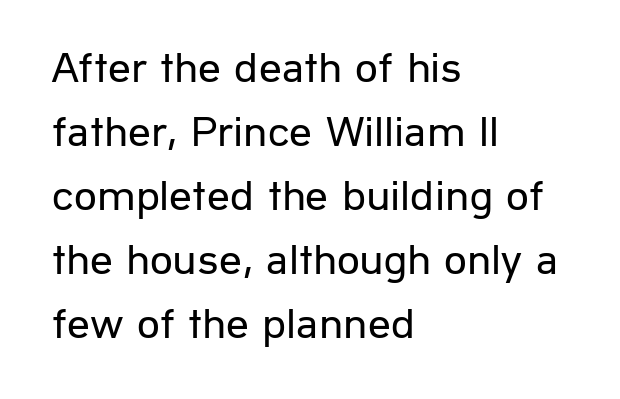
{"serif": "no", "italic": "no", "bold": "no", "weight": "regular", "width": "normal", "stroke_contrast": "low", "x_height": "medium", "monospaced": "no", "underline": "no", "align": "left", "line_spacing": "normal", "line_spacing_ratio": 1.42, "letter_spacing": "normal", "letter_spacing_em": 0.0, "glyph_px": 45}
